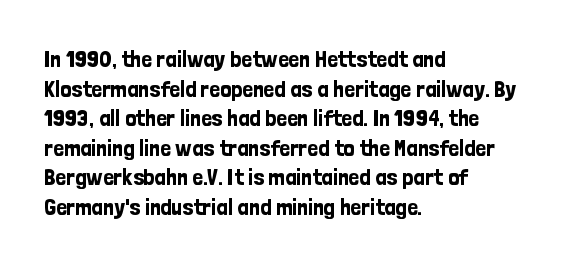
The image shows 24 px text type, upright; set left-aligned, line spacing 1.23x, normal letter spacing, not underlined.
